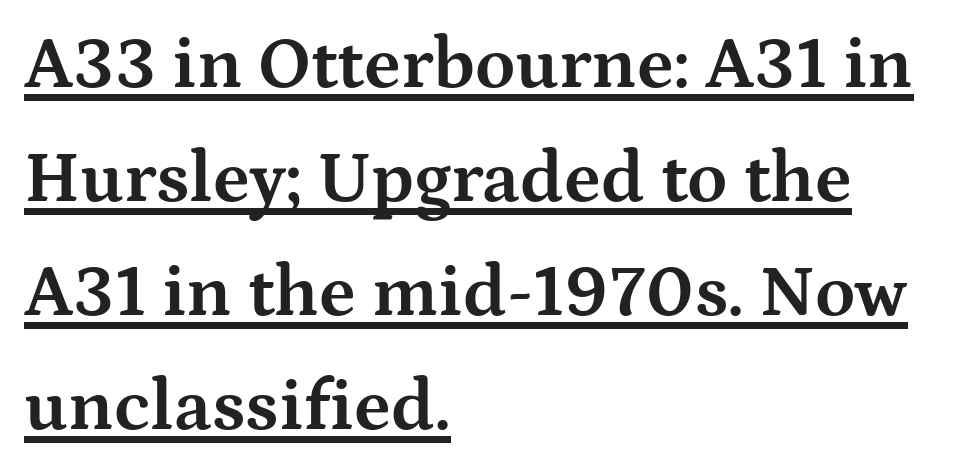
The image shows 73 px bold, wide serif type, upright; set left-aligned, normal line spacing (1.56x), normal letter spacing, underlined; medium stroke contrast and a medium x-height.
